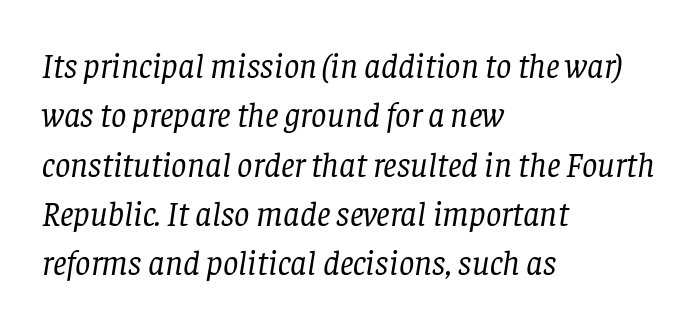
{"serif": "yes", "italic": "yes", "lean": "right", "slant_degrees": 8, "bold": "no", "weight": "regular", "width": "normal", "stroke_contrast": "low", "x_height": "large", "monospaced": "no", "underline": "no", "align": "left", "line_spacing": "normal", "line_spacing_ratio": 1.45, "letter_spacing": "normal", "letter_spacing_em": 0.0, "glyph_px": 34}
